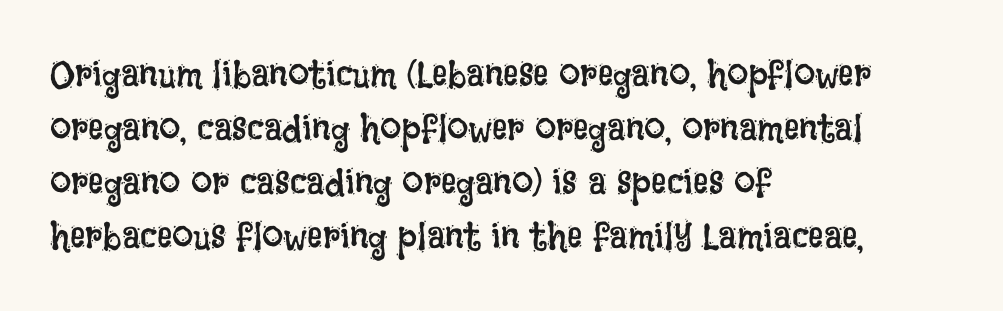
The image shows 38 px regular-weight, condensed type, upright; set left-aligned, normal line spacing (1.42x), normal letter spacing, not underlined; low stroke contrast and a large x-height.
